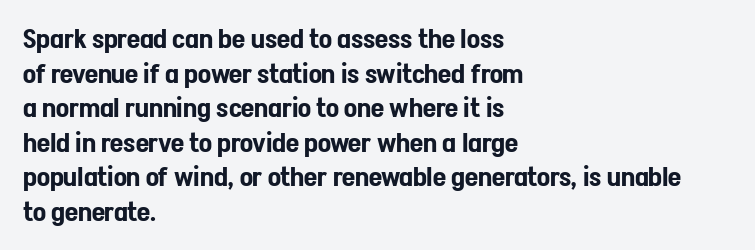
{"italic": "no", "underline": "no", "align": "left", "line_spacing": "normal", "line_spacing_ratio": 1.28, "letter_spacing": "normal", "letter_spacing_em": 0.0, "glyph_px": 27}
